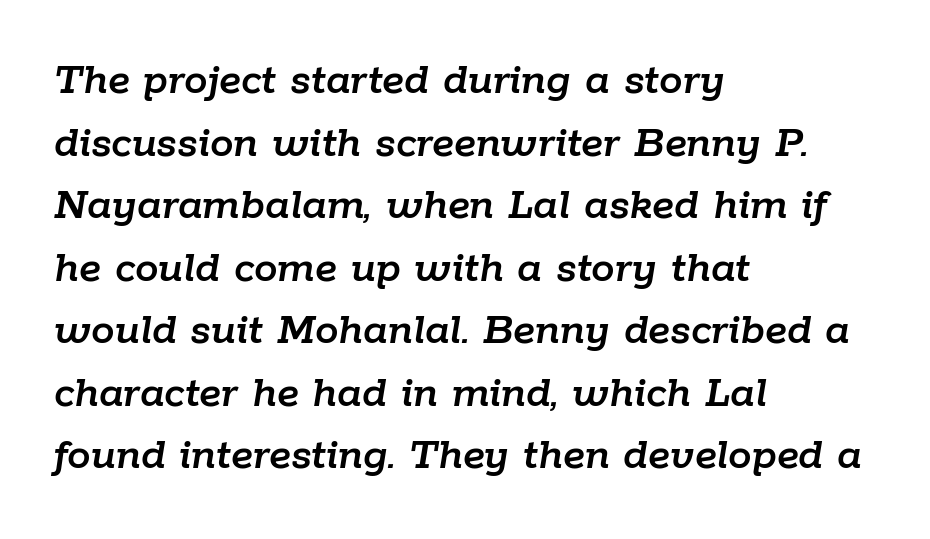
The image shows 47 px text type, italic (leaning right); set left-aligned, normal line spacing (1.33x), normal letter spacing, not underlined; low stroke contrast and a medium x-height.
